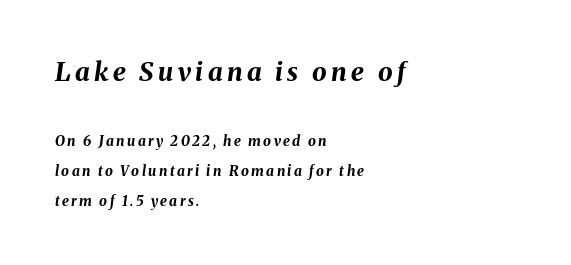
The image shows 26 px bold type, italic (leaning right); set left-aligned, loose line spacing (2.15x), not underlined; the first (top) block is 1.86x larger.
